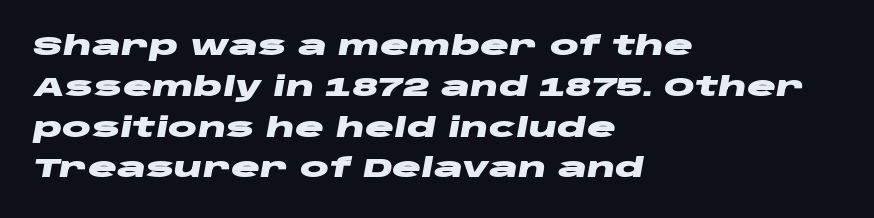
The image shows 27 px bold type, italic (leaning right); set left-aligned, normal line spacing (1.51x), normal letter spacing, not underlined.
